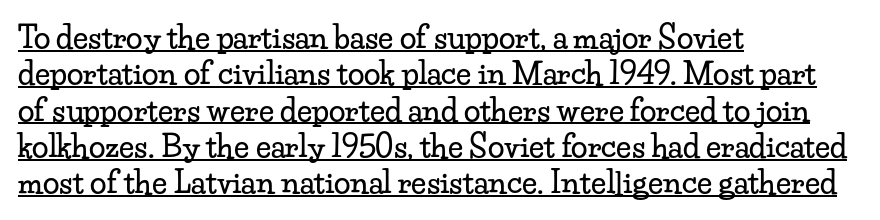
Q: Is the text italic (slanted)? A: No, it is upright.
Q: Is the typeface a serif or a sans-serif typeface? A: Serif.
Q: Is the text underlined? A: Yes.
Q: How is the paragraph aligned? A: Left-aligned.
Q: Is the spacing between letters normal or unusually wide? A: Normal.
Q: Width (condensed, normal, or wide)? A: Wide.
Q: Stroke contrast? A: Low.
Q: x-height? A: Small.
Q: Monospaced? A: No.
